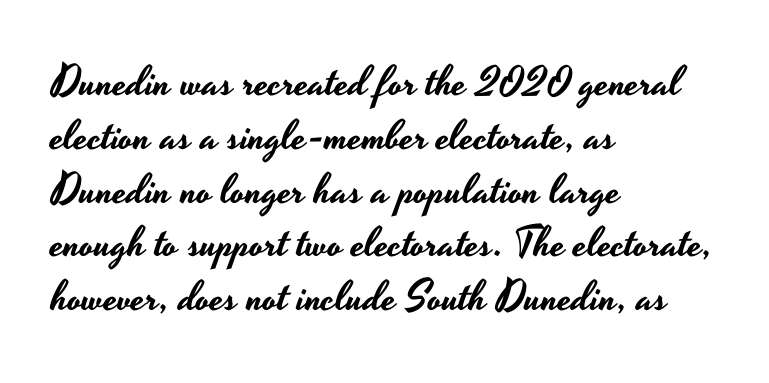
Q: Is the text italic (slanted)? A: Yes.
Q: Is the typeface a serif or a sans-serif typeface? A: Sans-serif.
Q: Is the text underlined? A: No.
Q: How is the paragraph aligned? A: Left-aligned.
Q: Is the spacing between letters normal or unusually wide? A: Normal.
Q: Is the spacing between lines tight, normal or loose? A: Normal.
Q: Width (condensed, normal, or wide)? A: Wide.
Q: Stroke contrast? A: Low.
Q: x-height? A: Small.
Q: Monospaced? A: No.
